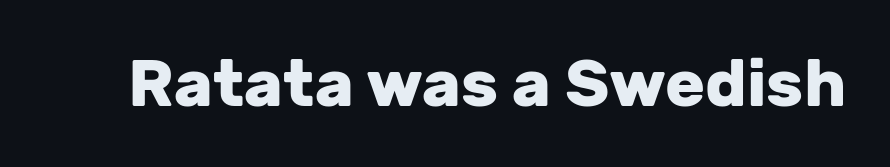
Nope, no serifs anywhere on these letters. Lines of text with bare space underneath. The face used here has the dense, thick strokes of a bold. Vertical strokes here are truly vertical.
